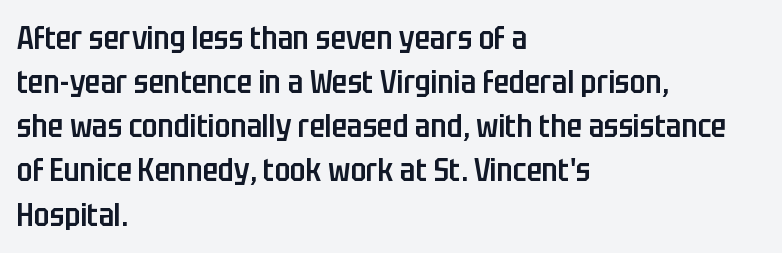
Q: Is the text bold? A: Semi-bold.
Q: Is the text italic (slanted)? A: No, it is upright.
Q: Is the typeface a serif or a sans-serif typeface? A: Sans-serif.
Q: Is the text underlined? A: No.
Q: How is the paragraph aligned? A: Left-aligned.
Q: Is the spacing between letters normal or unusually wide? A: Normal.
Q: Is the spacing between lines tight, normal or loose? A: Normal.
Q: Width (condensed, normal, or wide)? A: Condensed.
Q: Stroke contrast? A: Low.
Q: x-height? A: Large.
Q: Monospaced? A: No.
